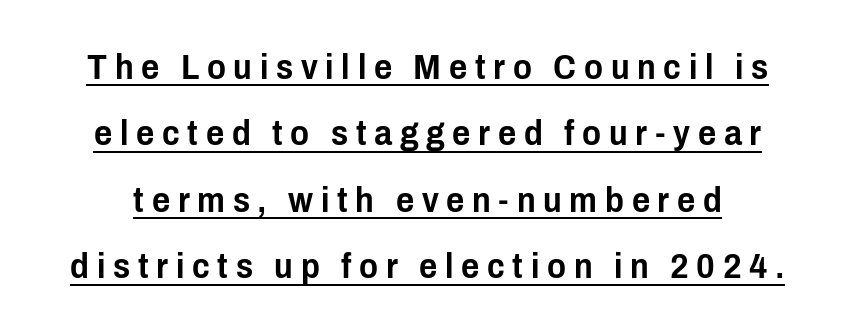
The image shows 35 px condensed sans-serif type, upright; set loose line spacing (1.9x), unusually wide letter spacing (+0.22 em), underlined; low stroke contrast and a medium x-height.
